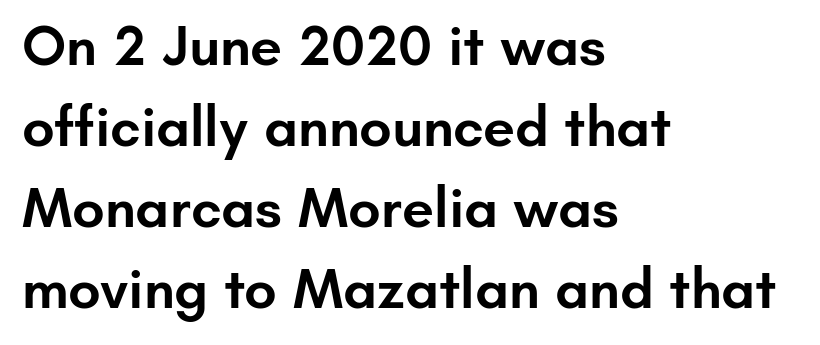
{"serif": "no", "italic": "no", "bold": "semi", "weight": "semibold", "width": "normal", "stroke_contrast": "low", "x_height": "small", "monospaced": "no", "underline": "no", "align": "left", "line_spacing": "normal", "line_spacing_ratio": 1.42, "letter_spacing": "normal", "letter_spacing_em": 0.0, "glyph_px": 57}
